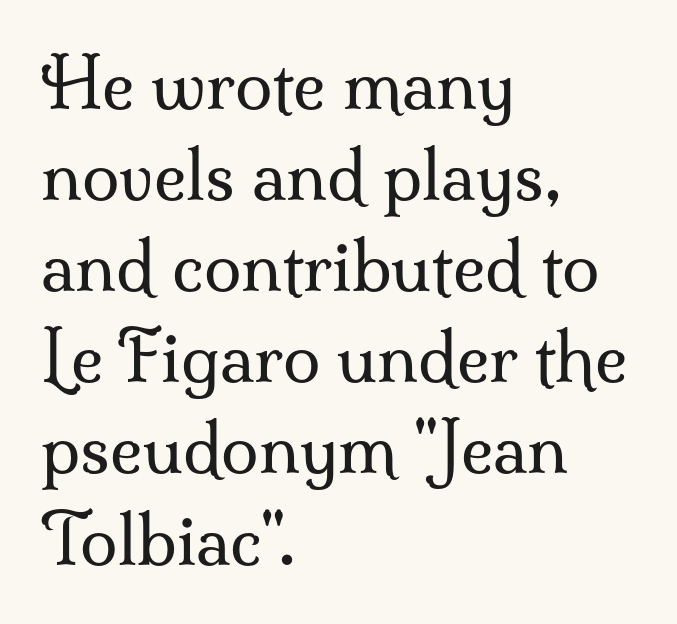
The image shows 68 px regular-weight serif type, upright; set left-aligned, normal line spacing (1.34x), normal letter spacing, not underlined; medium stroke contrast and a small x-height.
